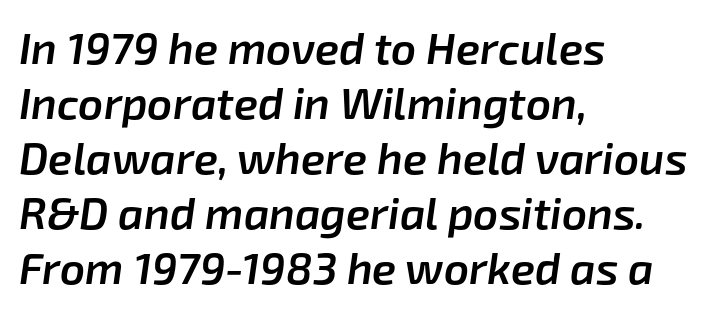
The image shows 44 px semibold type, italic (leaning right); set left-aligned, normal line spacing (1.25x), normal letter spacing, not underlined; low stroke contrast and a medium x-height.
